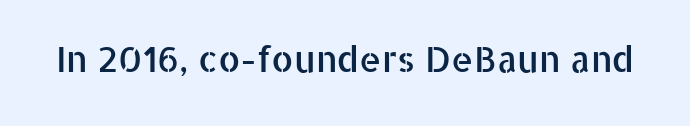
The image shows 35 px sans-serif type, upright; set normal letter spacing, not underlined; low stroke contrast and a medium x-height.
